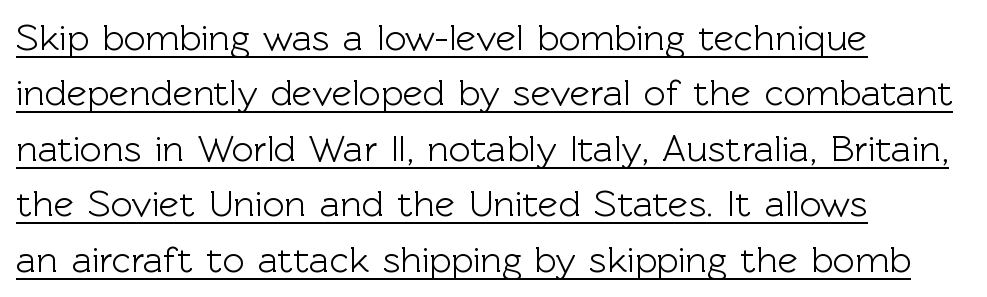
The image shows 38 px sans-serif type, upright; set left-aligned, normal line spacing (1.46x), normal letter spacing, underlined; a medium x-height.
